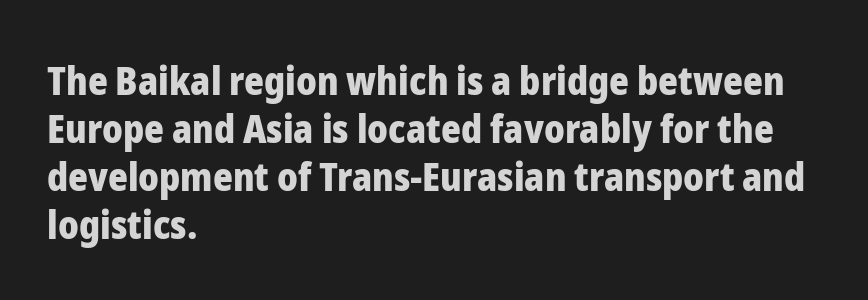
Looks like regular typesetting: each glyph gets only the width it needs. Letterform terminals end flat and unadorned throughout the passage. This sample uses an upright cut, with every glyph sitting square on the baseline. The glyphs are unaccompanied by any horizontal stroke below them.
